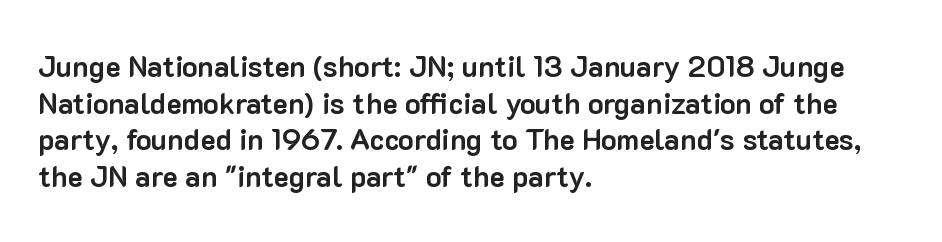
The image shows 29 px bold sans-serif type, upright; set left-aligned, normal line spacing (1.26x), normal letter spacing, not underlined; low stroke contrast and a medium x-height.
